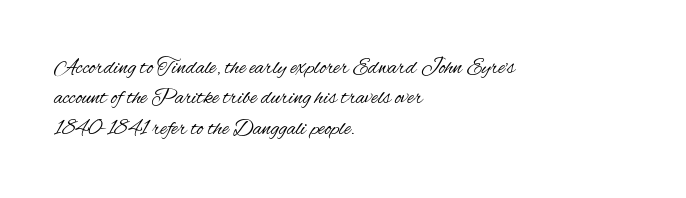
The image shows 22 px text type; set left-aligned, normal line spacing (1.38x), normal letter spacing, not underlined.
